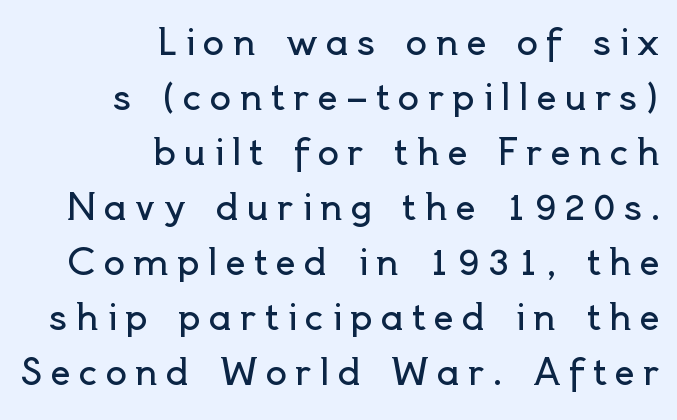
{"serif": "no", "italic": "no", "bold": "no", "weight": "regular", "width": "normal", "x_height": "small", "monospaced": "no", "underline": "no", "align": "right", "line_spacing": "normal", "line_spacing_ratio": 1.53, "letter_spacing": "wide", "letter_spacing_em": 0.22, "glyph_px": 36}
